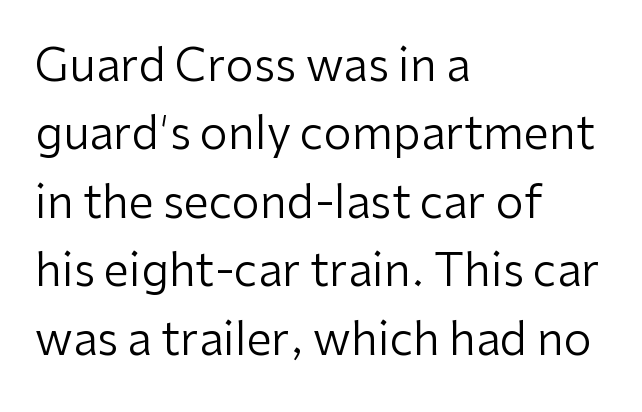
{"serif": "no", "italic": "no", "bold": "no", "weight": "regular", "width": "normal", "stroke_contrast": "low", "x_height": "medium", "monospaced": "no", "underline": "no", "align": "left", "line_spacing": "normal", "line_spacing_ratio": 1.52, "letter_spacing": "normal", "letter_spacing_em": 0.0, "glyph_px": 45}
